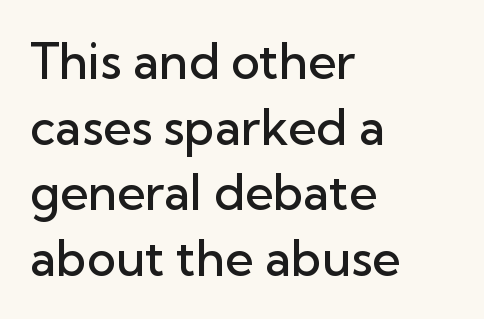
Check where the strokes stop: nothing finishes them off — pure sans. Words appear dense and cohesive because spacing is normal. Left-aligned paragraph, ragged on the right. This is moderately heavy type, rendered in semibold. The rows are spaced the way most documents space them. Looks like regular typesetting: each glyph gets only the width it needs.
